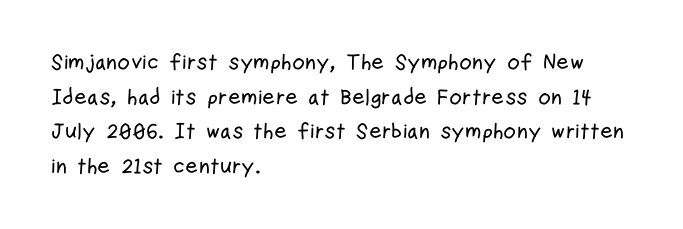
Q: Is the text italic (slanted)? A: No, it is upright.
Q: Is the text underlined? A: No.
Q: How is the paragraph aligned? A: Left-aligned.
Q: Is the spacing between letters normal or unusually wide? A: Normal.
Q: Is the spacing between lines tight, normal or loose? A: Normal.
